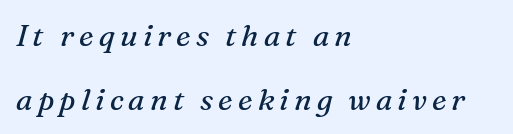
Q: Is the text bold? A: No.
Q: Is the text italic (slanted)? A: Yes, it leans right by about 16 degrees.
Q: Is the typeface a serif or a sans-serif typeface? A: Serif.
Q: Is the text underlined? A: No.
Q: How is the paragraph aligned? A: Left-aligned.
Q: Is the spacing between lines tight, normal or loose? A: Loose.
Q: Width (condensed, normal, or wide)? A: Normal.
Q: Stroke contrast? A: Medium.
Q: x-height? A: Medium.
Q: Monospaced? A: No.
